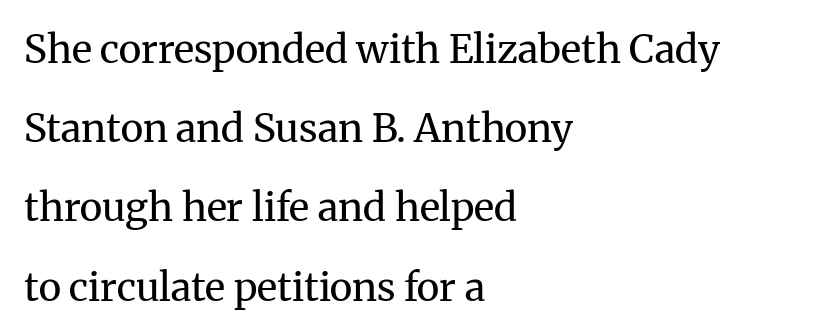
Q: Is the text bold? A: No.
Q: Is the text italic (slanted)? A: No, it is upright.
Q: Is the typeface a serif or a sans-serif typeface? A: Serif.
Q: Is the text underlined? A: No.
Q: How is the paragraph aligned? A: Left-aligned.
Q: Is the spacing between letters normal or unusually wide? A: Normal.
Q: Is the spacing between lines tight, normal or loose? A: Loose.
Q: Width (condensed, normal, or wide)? A: Normal.
Q: Stroke contrast? A: Medium.
Q: x-height? A: Medium.
Q: Monospaced? A: No.
